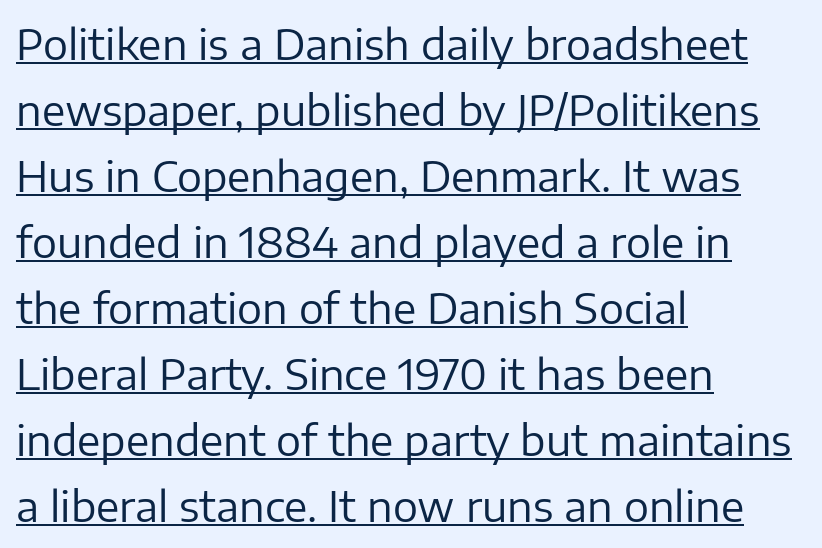
Q: Is the text bold? A: No.
Q: Is the text italic (slanted)? A: No, it is upright.
Q: Is the typeface a serif or a sans-serif typeface? A: Sans-serif.
Q: Is the text underlined? A: Yes.
Q: How is the paragraph aligned? A: Left-aligned.
Q: Is the spacing between letters normal or unusually wide? A: Normal.
Q: Is the spacing between lines tight, normal or loose? A: Normal.
Q: Width (condensed, normal, or wide)? A: Normal.
Q: Stroke contrast? A: Low.
Q: x-height? A: Medium.
Q: Monospaced? A: No.
